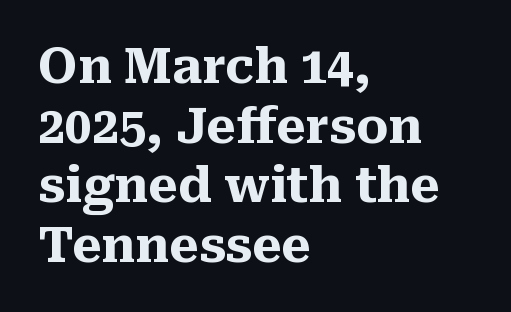
Q: Is the text bold? A: Yes.
Q: Is the text italic (slanted)? A: No, it is upright.
Q: Is the typeface a serif or a sans-serif typeface? A: Serif.
Q: Is the text underlined? A: No.
Q: How is the paragraph aligned? A: Left-aligned.
Q: Is the spacing between letters normal or unusually wide? A: Normal.
Q: Width (condensed, normal, or wide)? A: Normal.
Q: Stroke contrast? A: Medium.
Q: x-height? A: Medium.
Q: Monospaced? A: No.
